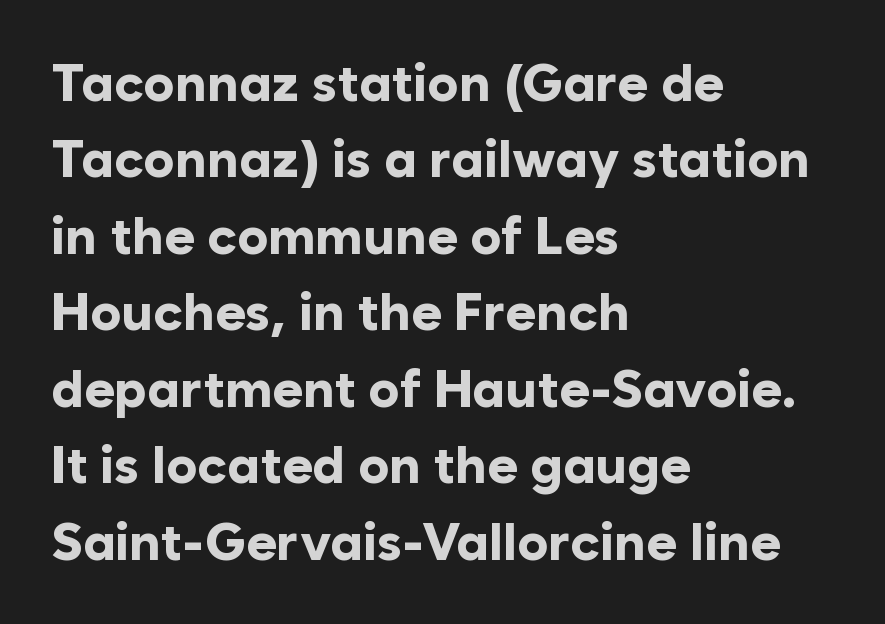
Q: Is the text bold? A: Yes.
Q: Is the text italic (slanted)? A: No, it is upright.
Q: Is the typeface a serif or a sans-serif typeface? A: Sans-serif.
Q: Is the text underlined? A: No.
Q: How is the paragraph aligned? A: Left-aligned.
Q: Is the spacing between letters normal or unusually wide? A: Normal.
Q: Is the spacing between lines tight, normal or loose? A: Normal.
Q: Width (condensed, normal, or wide)? A: Normal.
Q: Stroke contrast? A: Low.
Q: x-height? A: Medium.
Q: Monospaced? A: No.
